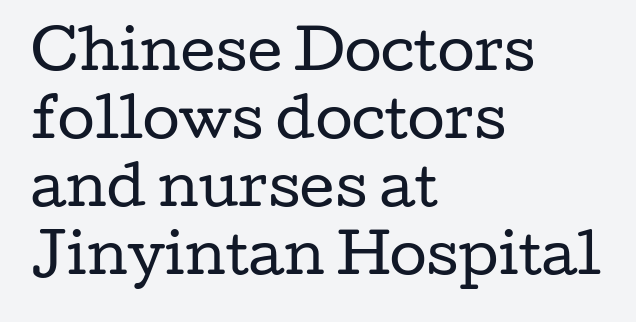
{"serif": "yes", "italic": "no", "bold": "no", "weight": "regular", "width": "wide", "stroke_contrast": "low", "x_height": "medium", "monospaced": "no", "underline": "no", "align": "left", "line_spacing": "normal", "line_spacing_ratio": 1.26, "letter_spacing": "normal", "letter_spacing_em": 0.0, "glyph_px": 54}
